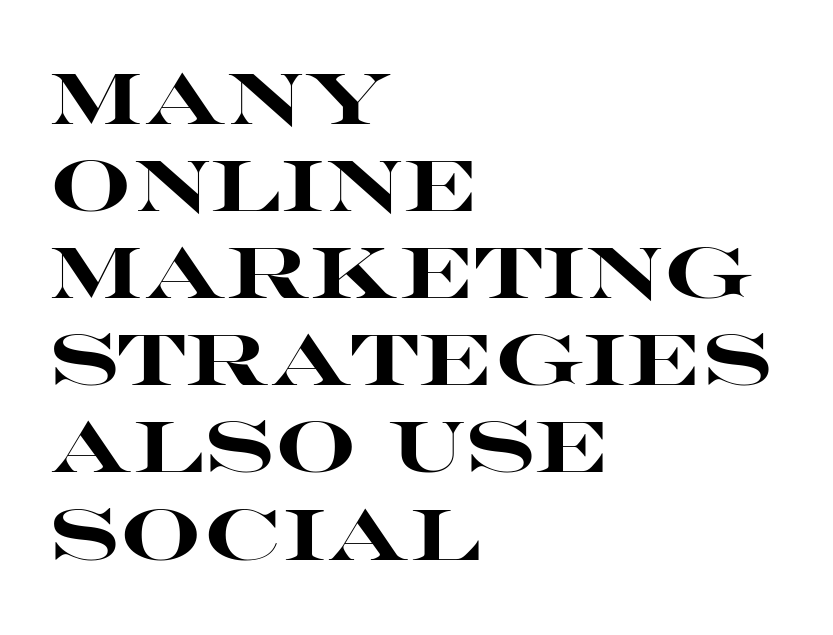
The face used here has the dense, thick strokes of a bold. A typesetter would call this proportional, since set widths differ per character. This sample is left-justified, so line endings fall wherever the words run out. Style check: upright.
